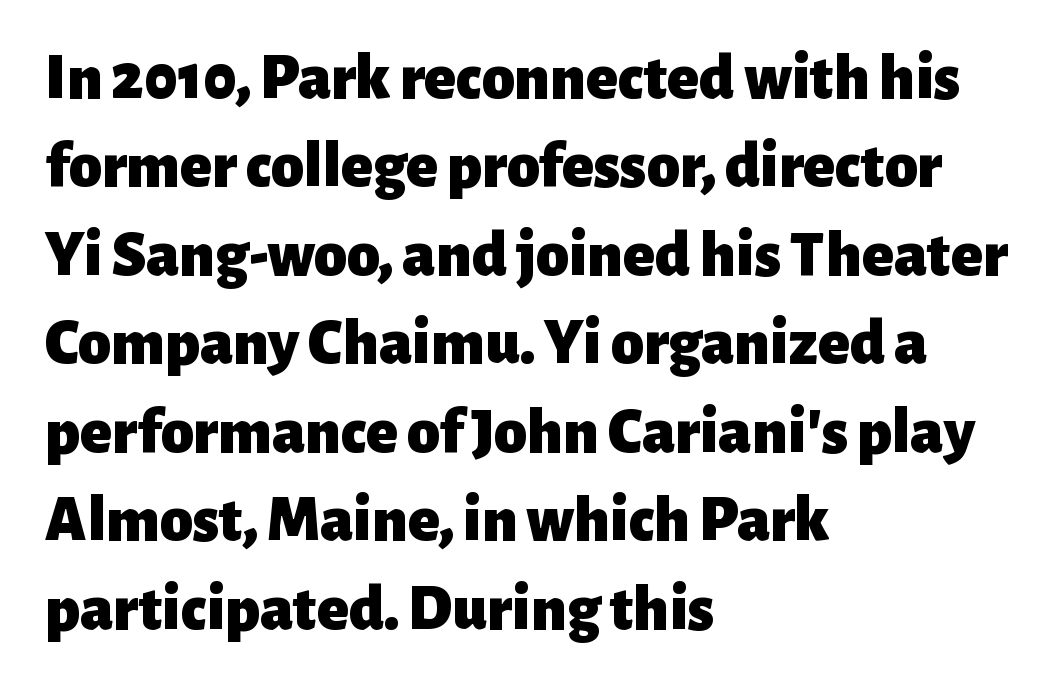
No feet cap the strokes, marking this as sans-serif type. The lettering holds an erect, upright posture throughout. Vertical spacing — default. The glyphs have the mass of a bold cut. Underlining? Definitely not there.
